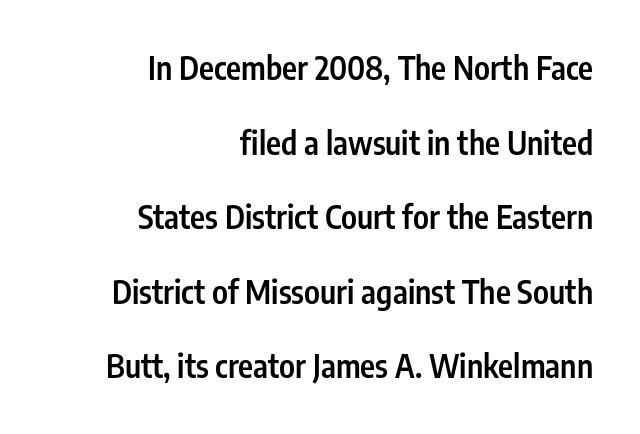
The image shows 32 px semibold, condensed sans-serif type, upright; set right-aligned, loose line spacing (2.33x), normal letter spacing, not underlined; low stroke contrast and a medium x-height.
